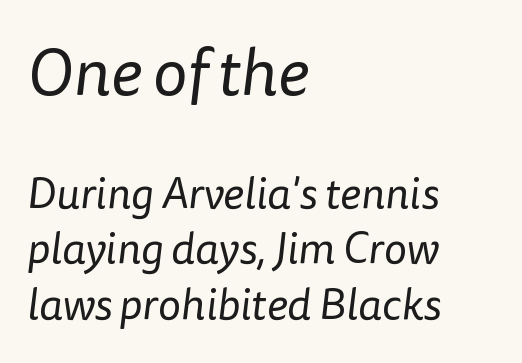
{"serif": "no", "bold": "no", "weight": "regular", "width": "normal", "stroke_contrast": "low", "x_height": "medium", "monospaced": "no", "underline": "no", "align": "left", "line_spacing": "normal", "line_spacing_ratio": 1.26, "letter_spacing": "normal", "letter_spacing_em": 0.0, "larger_block": "first", "size_ratio": 1.5, "glyph_px": 66}
